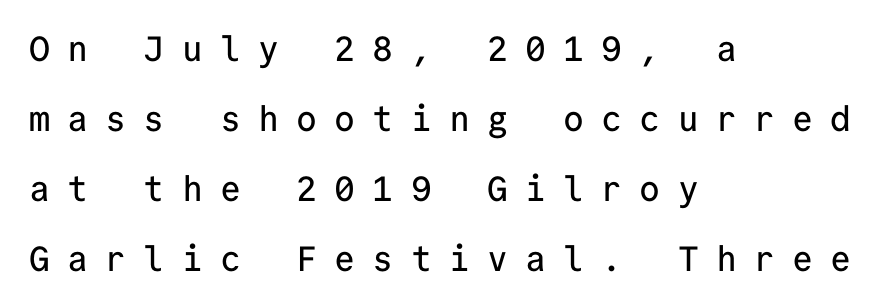
The image shows 35 px sans-serif type, upright, monospaced; set left-aligned, loose line spacing (2.0x), unusually wide letter spacing (+0.49 em), not underlined; low stroke contrast and a medium x-height.
